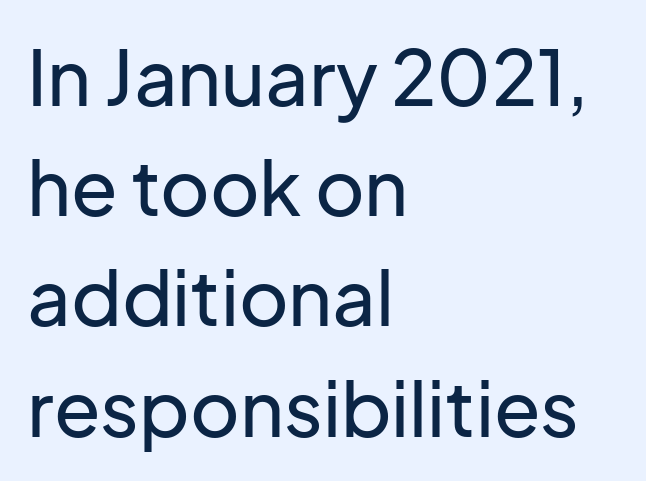
Q: Is the text italic (slanted)? A: No, it is upright.
Q: Is the typeface a serif or a sans-serif typeface? A: Sans-serif.
Q: Is the text underlined? A: No.
Q: How is the paragraph aligned? A: Left-aligned.
Q: Is the spacing between letters normal or unusually wide? A: Normal.
Q: Is the spacing between lines tight, normal or loose? A: Normal.
Q: Width (condensed, normal, or wide)? A: Normal.
Q: Stroke contrast? A: Low.
Q: x-height? A: Medium.
Q: Monospaced? A: No.
